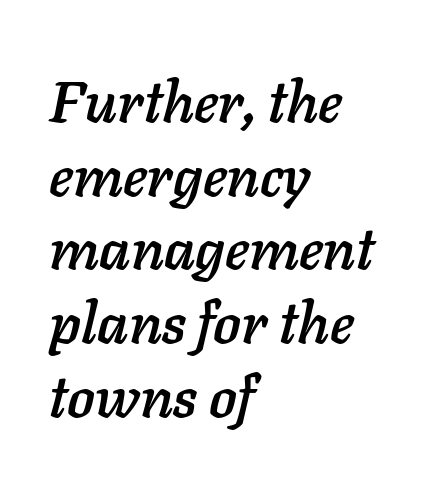
Notice how the passage keeps a crisp vertical edge on the left only. These lines are rendered in a variable-pitch font. Tall strokes in this sample are angled rather than plumb. Baseline-to-baseline distance is the conventional proportion of letter height.
